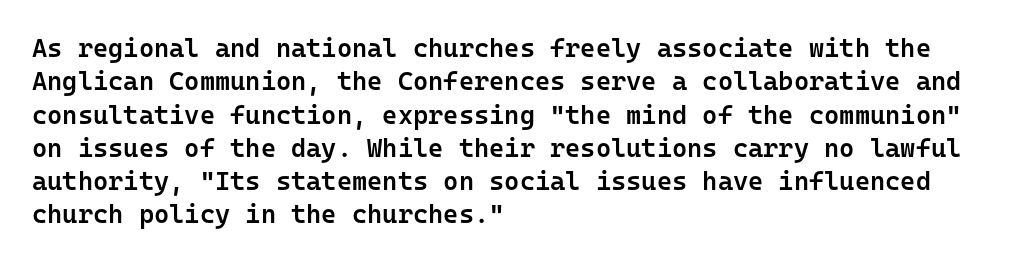
Q: Is the text bold? A: Semi-bold.
Q: Is the text italic (slanted)? A: No, it is upright.
Q: Is the text underlined? A: No.
Q: How is the paragraph aligned? A: Left-aligned.
Q: Is the spacing between letters normal or unusually wide? A: Normal.
Q: Is the spacing between lines tight, normal or loose? A: Normal.
